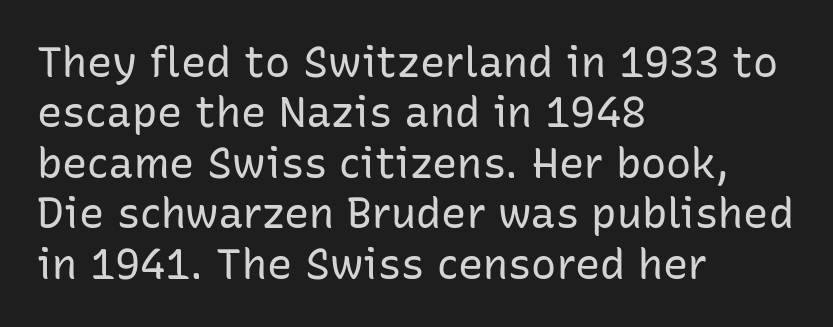
Q: Is the text bold? A: No.
Q: Is the text italic (slanted)? A: No, it is upright.
Q: Is the typeface a serif or a sans-serif typeface? A: Sans-serif.
Q: Is the text underlined? A: No.
Q: How is the paragraph aligned? A: Left-aligned.
Q: Is the spacing between letters normal or unusually wide? A: Normal.
Q: Width (condensed, normal, or wide)? A: Normal.
Q: Stroke contrast? A: Low.
Q: x-height? A: Medium.
Q: Monospaced? A: No.
